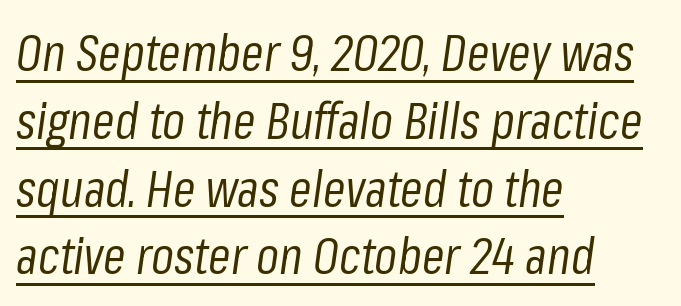
If you drew a line through each stem, it would be angled. This block has exactly the height ordinary leading produces. Character widths vary here, with narrow letters taking less room than wide ones. Characters follow at the spacing the type designer built in.
